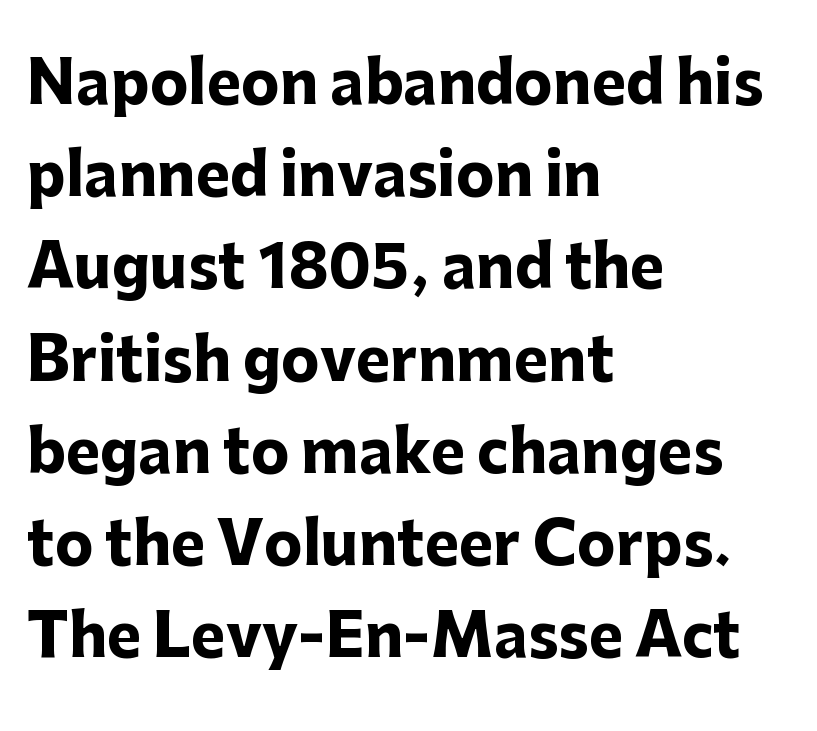
The type is set solid horizontally, with unmodified tracking. The passage shown is emphatically bold. Vertical strokes here are truly vertical. Quick note: underline off.
